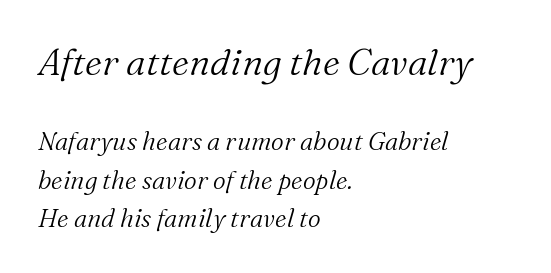
Nobody drew a line under any word here. Weight: in the light-to-regular range. Large over small — that's the arrangement of the two blocks here. Look at the bottom of the vertical strokes: they flare into serifs here.
